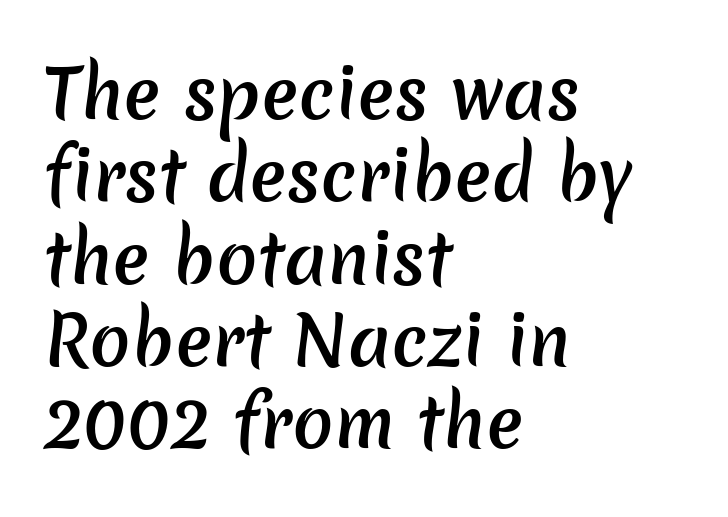
The image shows 68 px semibold sans-serif type; set left-aligned, line spacing 1.21x, normal letter spacing, not underlined; low stroke contrast and a medium x-height.
